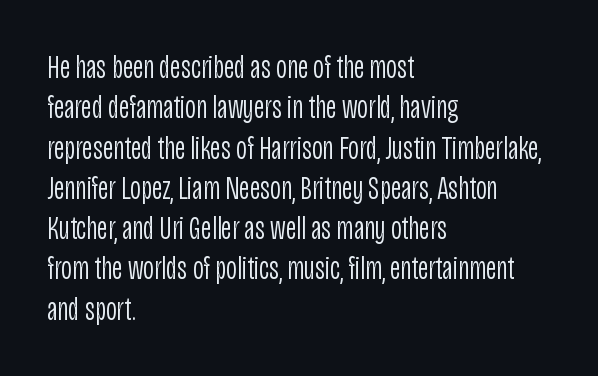
Is the letter spacing exaggerated? No — it looks like the ordinary default. This is sans-serif lettering, the kind often seen on screens and signage. These lines stack with their left ends in a neat column. If you drew a line through each stem, it would be perfectly vertical. Character widths vary here, with narrow letters taking less room than wide ones.
